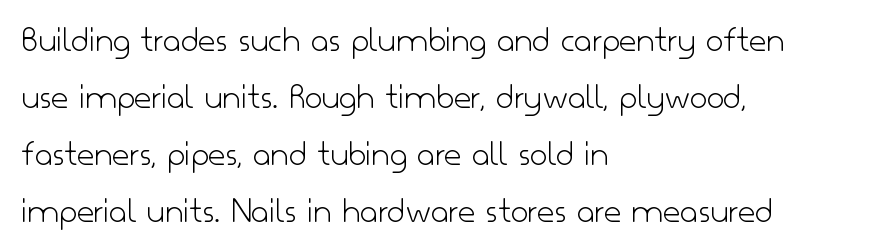
The image shows 38 px light sans-serif type, upright; set left-aligned, normal line spacing (1.5x), normal letter spacing, not underlined; low stroke contrast and a small x-height.
